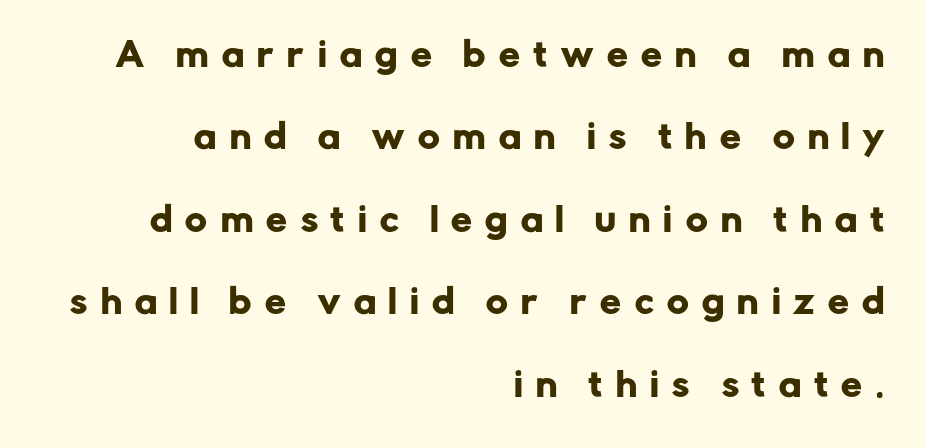
Q: Is the text italic (slanted)? A: No, it is upright.
Q: Is the typeface a serif or a sans-serif typeface? A: Sans-serif.
Q: Is the text underlined? A: No.
Q: How is the paragraph aligned? A: Right-aligned.
Q: Is the spacing between letters normal or unusually wide? A: Unusually wide.
Q: Is the spacing between lines tight, normal or loose? A: Loose.
Q: Width (condensed, normal, or wide)? A: Normal.
Q: Stroke contrast? A: Low.
Q: x-height? A: Medium.
Q: Monospaced? A: No.
